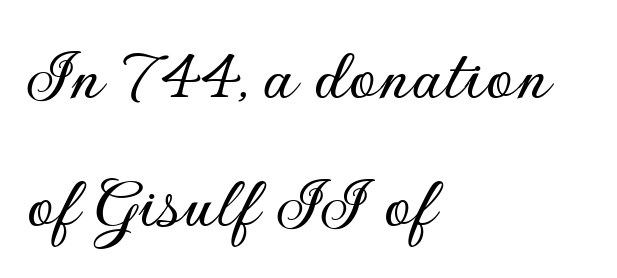
The image shows 79 px sans-serif type; set left-aligned, normal line spacing (1.62x), normal letter spacing, not underlined; low stroke contrast and a small x-height.
